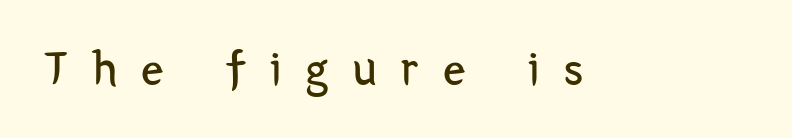
The image shows 50 px regular-weight, condensed sans-serif type, upright; set unusually wide letter spacing (+0.48 em), not underlined; low stroke contrast and a medium x-height.
